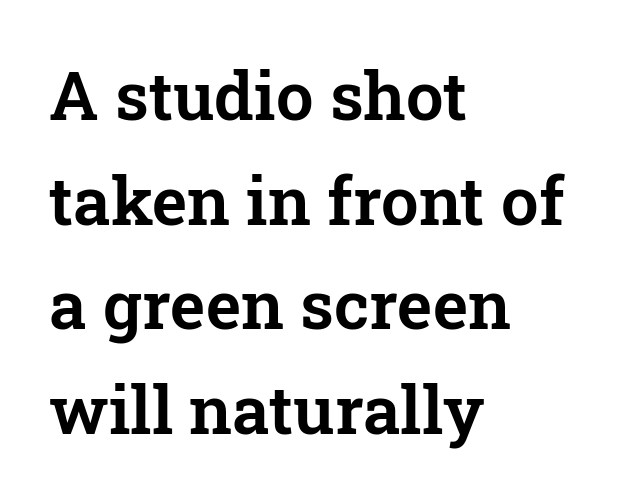
The rows are spaced the way most documents space them. The rendering uses natural spacing where letterforms have individual widths. The strip under each line holds only bare page. The rendering keeps characters at their native spacing. Horizontally, the lines are justified to the leading edge only.
